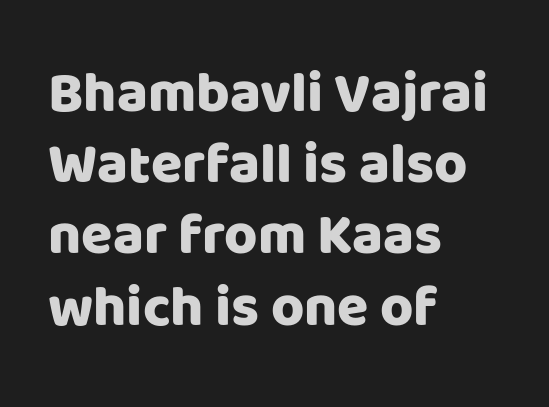
The image shows 57 px sans-serif type, upright; set left-aligned, normal line spacing (1.25x), normal letter spacing, not underlined; low stroke contrast and a large x-height.
